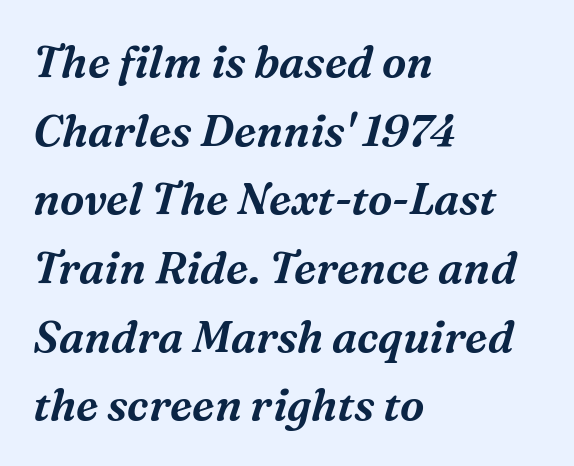
No word sits above an underline. Leading: standard. These lines were composed using italics. Each word holds together tightly as a unit, with standard inter-letter gaps.
